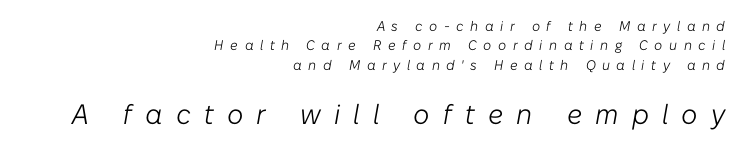
Descenders are the only things crossing below the line. The strokes are not fattened; the text isn't bold. Think of a printed novel: that variable character pitch is what you see here. The emphasis by scale lands on block number two, below. The rows are spaced the way most documents space them.
